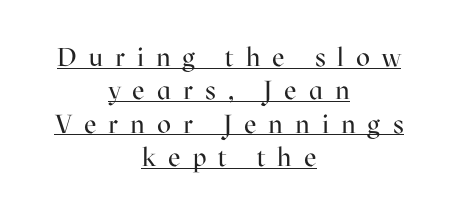
Q: Is the text bold? A: No.
Q: Is the text italic (slanted)? A: No, it is upright.
Q: Is the text underlined? A: Yes.
Q: How is the paragraph aligned? A: Centered.
Q: Is the spacing between letters normal or unusually wide? A: Unusually wide.
Q: Is the spacing between lines tight, normal or loose? A: Normal.
